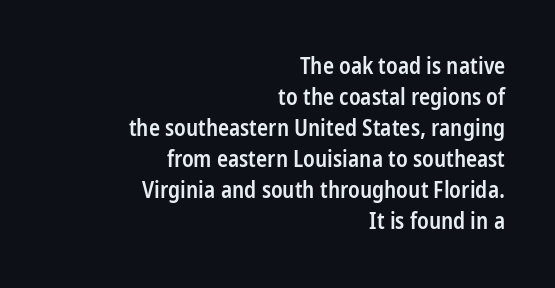
Q: Is the text bold? A: Semi-bold.
Q: Is the text italic (slanted)? A: No, it is upright.
Q: Is the text underlined? A: No.
Q: How is the paragraph aligned? A: Right-aligned.
Q: Is the spacing between letters normal or unusually wide? A: Normal.
Q: Is the spacing between lines tight, normal or loose? A: Normal.
